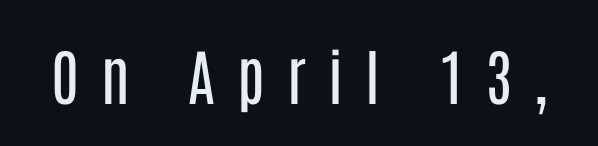
{"serif": "no", "italic": "no", "bold": "no", "weight": "regular", "width": "condensed", "stroke_contrast": "low", "x_height": "large", "monospaced": "no", "underline": "no", "letter_spacing": "wide", "letter_spacing_em": 0.36, "glyph_px": 61}
